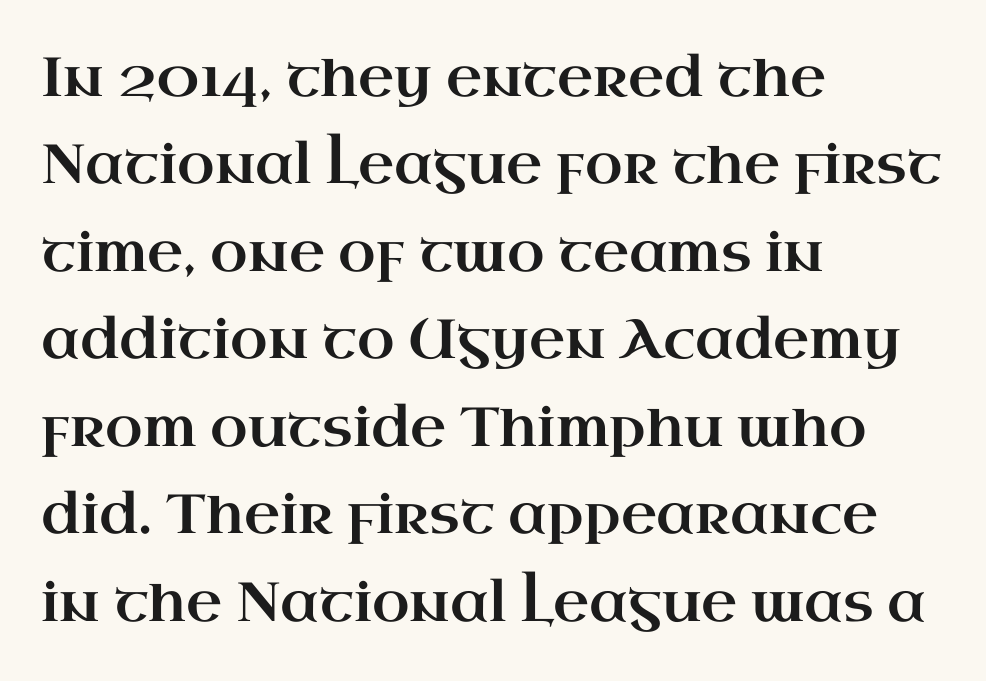
The image shows 55 px wide serif type, upright; set left-aligned, normal line spacing (1.59x), normal letter spacing, not underlined; high stroke contrast and a small x-height.
